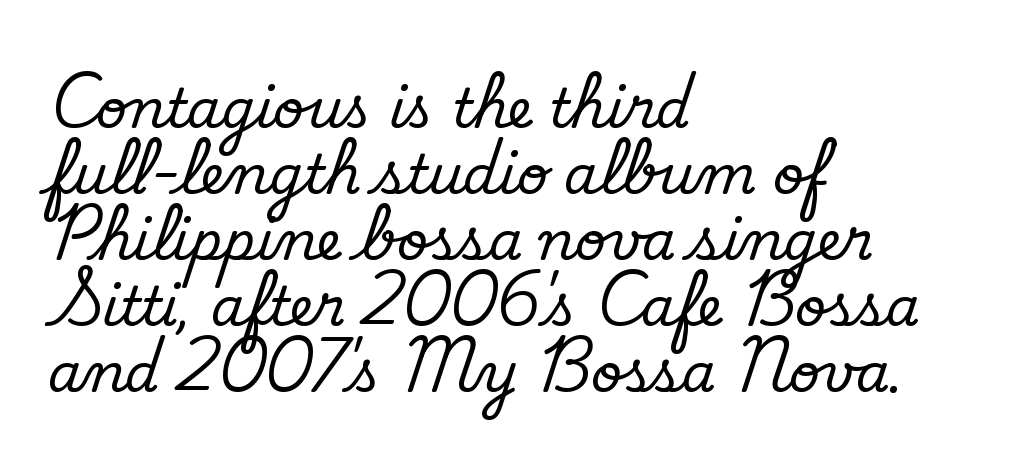
The image shows 54 px regular-weight sans-serif type; set left-aligned, line spacing 1.22x, normal letter spacing, not underlined; low stroke contrast and a small x-height.
